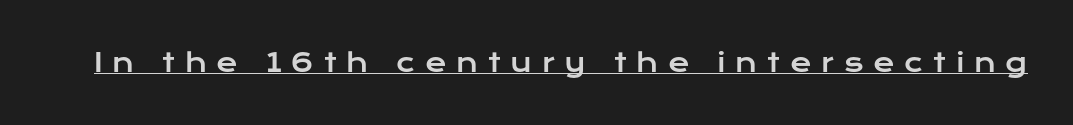
Q: Is the text italic (slanted)? A: No, it is upright.
Q: Is the text underlined? A: Yes.
Q: Is the spacing between letters normal or unusually wide? A: Unusually wide.
